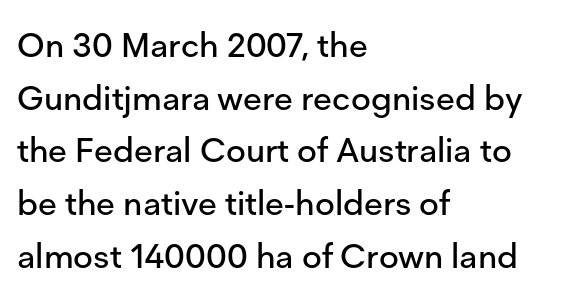
The image shows 34 px sans-serif type, upright; set left-aligned, normal line spacing (1.55x), normal letter spacing, not underlined; low stroke contrast and a medium x-height.
